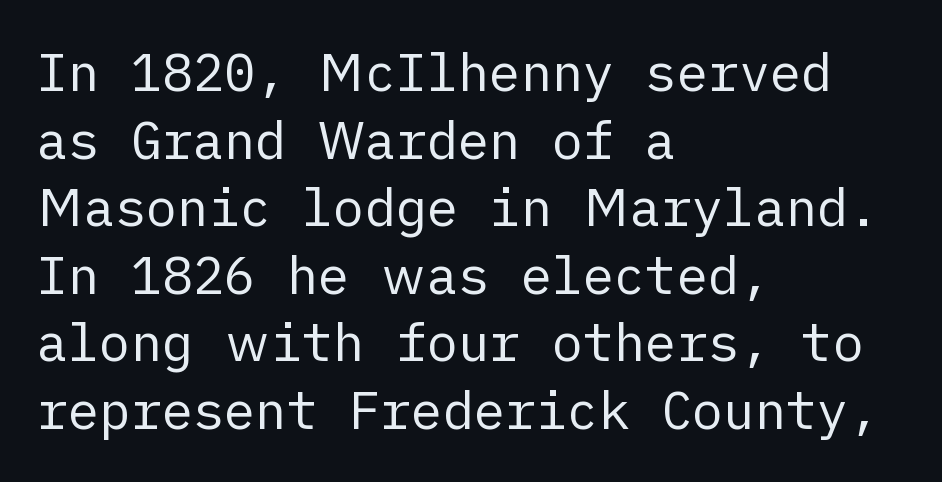
The image shows 52 px regular-weight sans-serif type, upright; set left-aligned, normal line spacing (1.3x), normal letter spacing, not underlined; low stroke contrast and a medium x-height.
